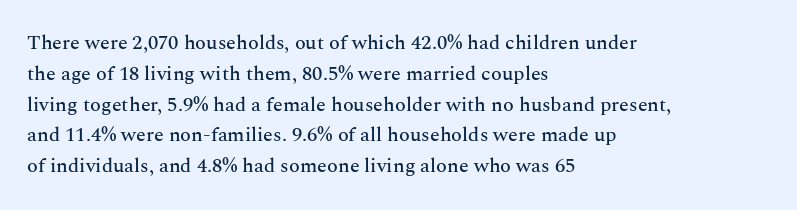
Letter spacing: default. This rendering uses left alignment, leaving the right contour irregular. The axis of the letterforms is exactly vertical. Evenly set lines give the paragraph a standard silhouette.
